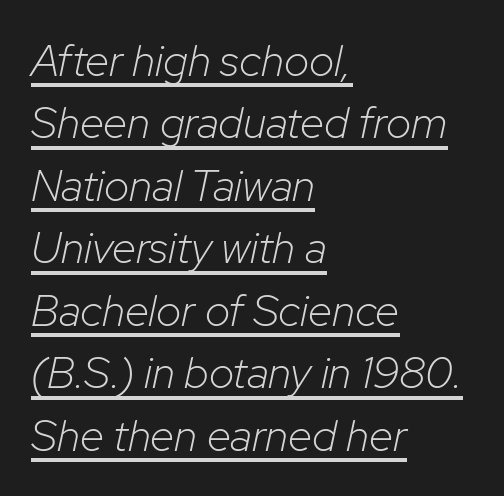
{"italic": "yes", "lean": "right", "slant_degrees": 12, "bold": "no", "weight": "light", "width": "normal", "stroke_contrast": "low", "x_height": "medium", "monospaced": "no", "underline": "yes", "align": "left", "line_spacing": "normal", "line_spacing_ratio": 1.42, "letter_spacing": "normal", "letter_spacing_em": 0.0, "glyph_px": 44}
